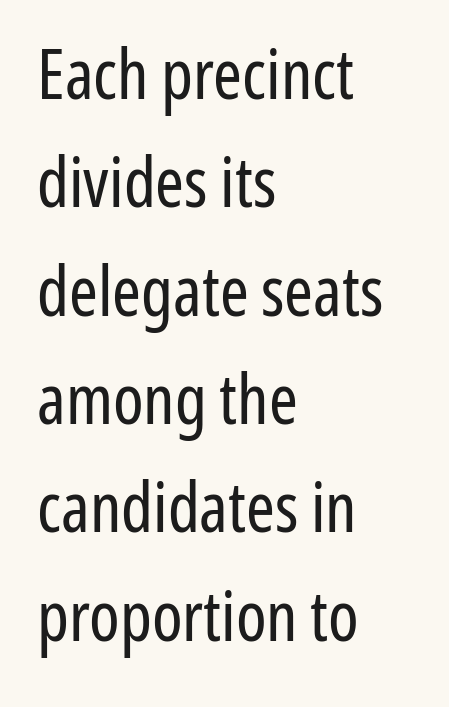
Q: Is the text bold? A: No.
Q: Is the text italic (slanted)? A: No, it is upright.
Q: Is the typeface a serif or a sans-serif typeface? A: Sans-serif.
Q: Is the text underlined? A: No.
Q: How is the paragraph aligned? A: Left-aligned.
Q: Is the spacing between letters normal or unusually wide? A: Normal.
Q: Is the spacing between lines tight, normal or loose? A: Normal.
Q: Width (condensed, normal, or wide)? A: Condensed.
Q: Stroke contrast? A: Low.
Q: x-height? A: Medium.
Q: Monospaced? A: No.
